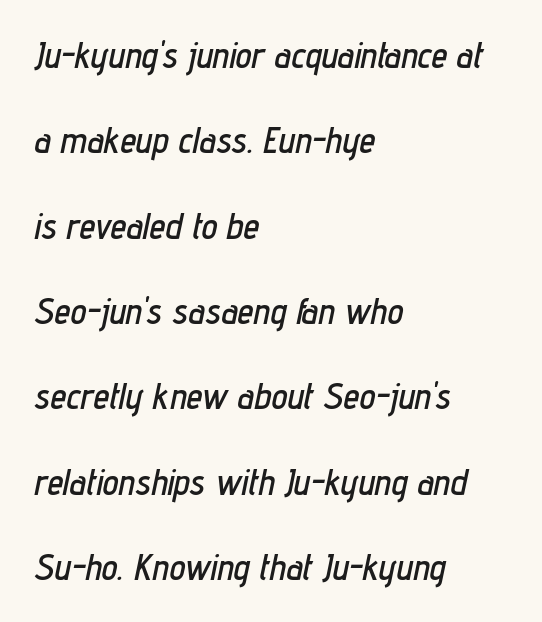
{"italic": "yes", "lean": "right", "slant_degrees": 12, "width": "condensed", "stroke_contrast": "low", "x_height": "medium", "monospaced": "no", "underline": "no", "align": "left", "line_spacing": "loose", "line_spacing_ratio": 2.37, "letter_spacing": "normal", "letter_spacing_em": 0.0, "glyph_px": 36}
